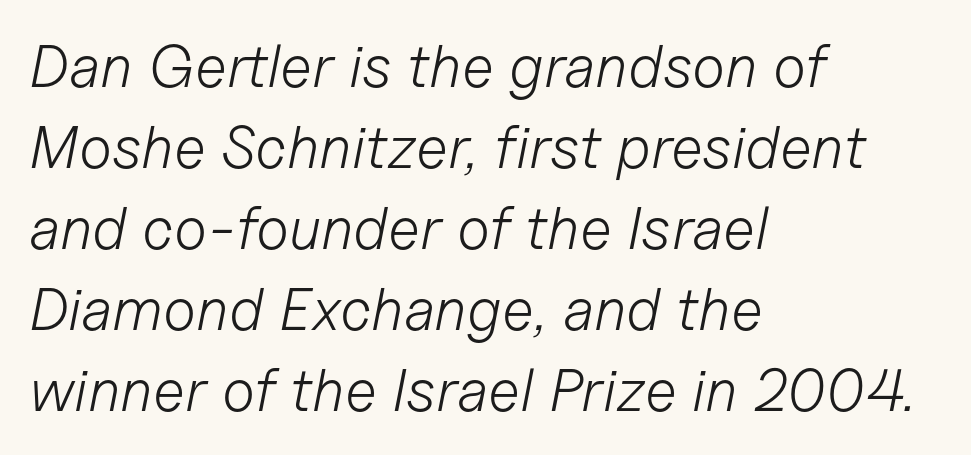
Underlining? Definitely not there. The letterforms sit shoulder to shoulder at normal distance. Compared with ordinary roman type, these characters are visibly tilted. The lines in this sample share a left origin and differ only in where they stop.
